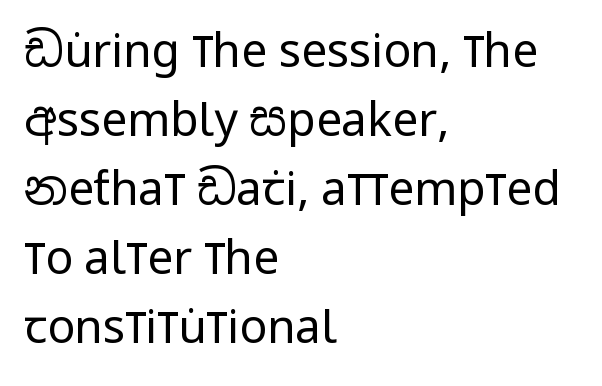
The image shows 46 px regular-weight, condensed sans-serif type, upright; set left-aligned, normal line spacing (1.5x), normal letter spacing, not underlined; low stroke contrast and a large x-height.
